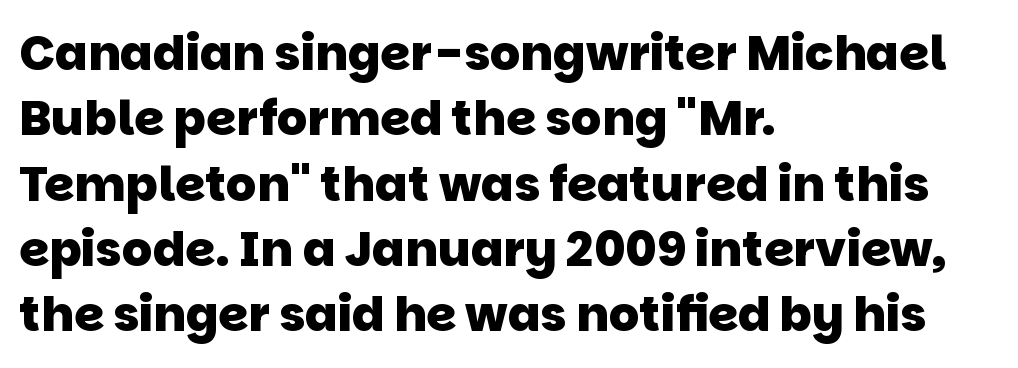
The characters look thick and weighty, a clear bold. What stands out about the letter spacing? Nothing — it is the standard amount. These lines are composed in type without serifs. These lines stack with their left ends in a neat column. Any mark beneath the type? The region is blank.
